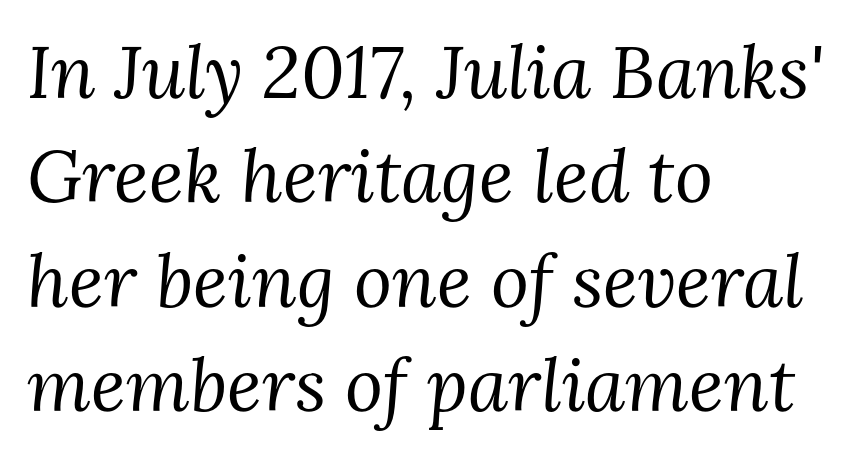
{"serif": "yes", "italic": "yes", "lean": "right", "slant_degrees": 3, "bold": "no", "weight": "regular", "width": "normal", "stroke_contrast": "medium", "x_height": "medium", "monospaced": "no", "underline": "no", "align": "left", "line_spacing": "normal", "line_spacing_ratio": 1.43, "letter_spacing": "normal", "letter_spacing_em": 0.0, "glyph_px": 73}
